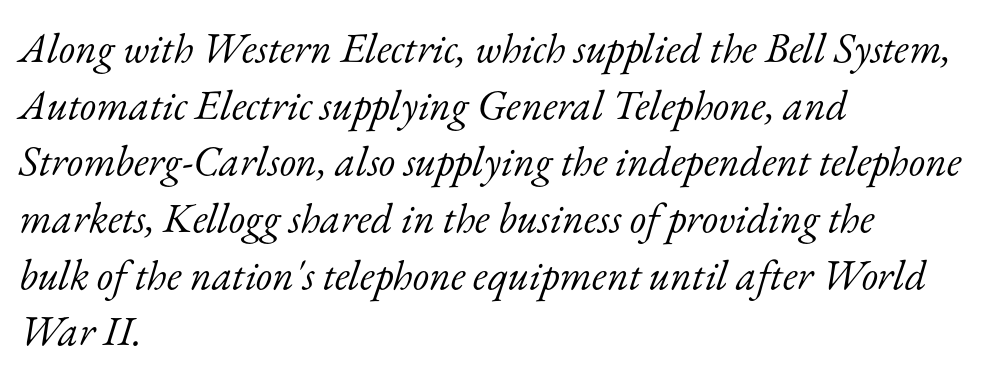
Q: Is the text bold? A: No.
Q: Is the text italic (slanted)? A: Yes, it leans right by about 17 degrees.
Q: Is the typeface a serif or a sans-serif typeface? A: Serif.
Q: Is the text underlined? A: No.
Q: How is the paragraph aligned? A: Left-aligned.
Q: Is the spacing between letters normal or unusually wide? A: Normal.
Q: Is the spacing between lines tight, normal or loose? A: Normal.
Q: Width (condensed, normal, or wide)? A: Normal.
Q: Stroke contrast? A: Low.
Q: x-height? A: Small.
Q: Monospaced? A: No.
